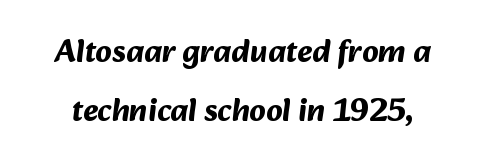
{"serif": "no", "bold": "yes", "weight": "bold", "width": "normal", "stroke_contrast": "medium", "x_height": "medium", "monospaced": "no", "underline": "no", "line_spacing_ratio": 1.84, "letter_spacing": "normal", "letter_spacing_em": 0.0, "glyph_px": 32}
